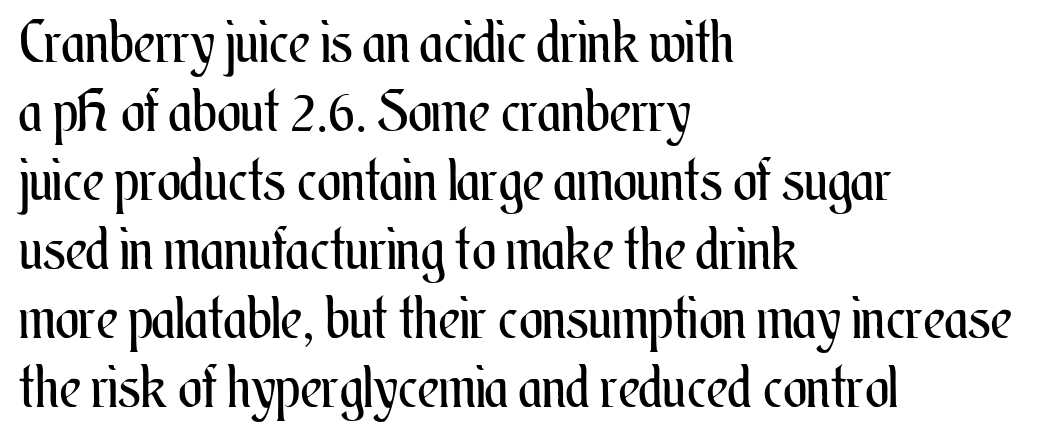
Q: Is the text bold? A: No.
Q: Is the text italic (slanted)? A: No, it is upright.
Q: Is the text underlined? A: No.
Q: How is the paragraph aligned? A: Left-aligned.
Q: Is the spacing between letters normal or unusually wide? A: Normal.
Q: Width (condensed, normal, or wide)? A: Condensed.
Q: Stroke contrast? A: Medium.
Q: x-height? A: Small.
Q: Monospaced? A: No.
